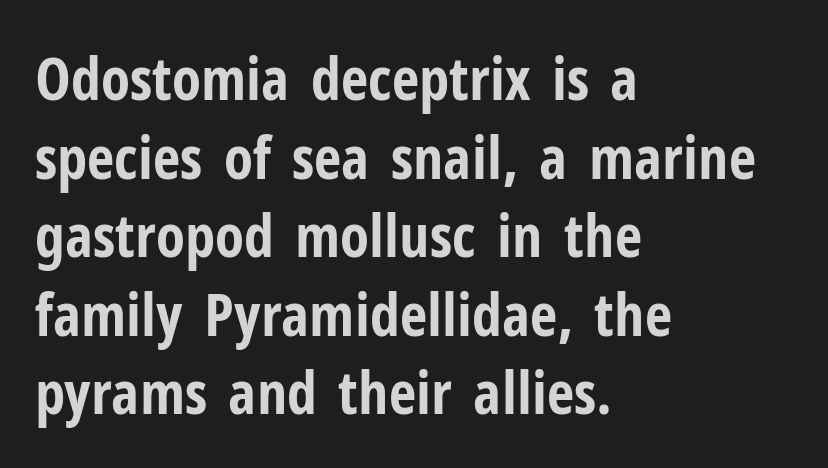
Reading down the column, the eye jumps a familiar distance to each next line. Typographic density is high because the face is bold. Any mark beneath the type? The region is blank. This is the regular roman posture of the typeface. Spacing verdict: proportional, widths tailored to each character.
